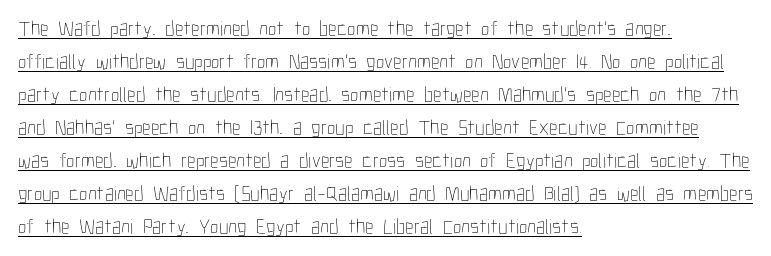
Q: Is the text bold? A: No.
Q: Is the text italic (slanted)? A: No, it is upright.
Q: Is the text underlined? A: Yes.
Q: How is the paragraph aligned? A: Left-aligned.
Q: Is the spacing between letters normal or unusually wide? A: Normal.
Q: Is the spacing between lines tight, normal or loose? A: Normal.
